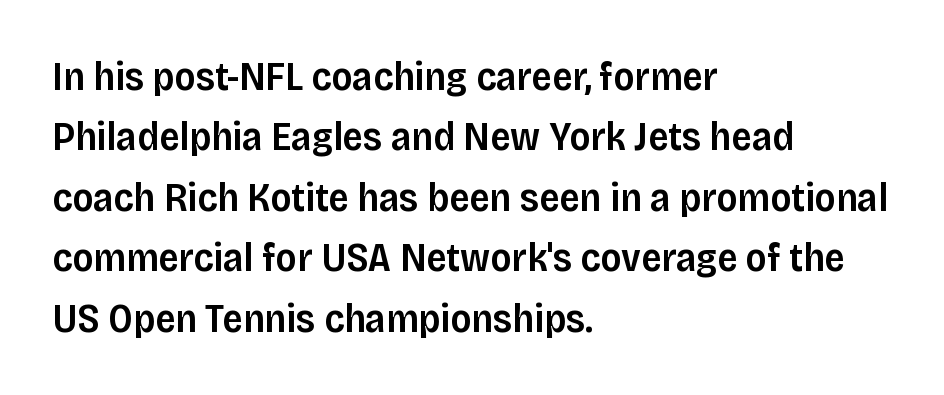
Q: Is the text bold? A: Semi-bold.
Q: Is the text italic (slanted)? A: No, it is upright.
Q: Is the typeface a serif or a sans-serif typeface? A: Sans-serif.
Q: Is the text underlined? A: No.
Q: How is the paragraph aligned? A: Left-aligned.
Q: Is the spacing between letters normal or unusually wide? A: Normal.
Q: Is the spacing between lines tight, normal or loose? A: Normal.
Q: Width (condensed, normal, or wide)? A: Normal.
Q: Stroke contrast? A: Low.
Q: x-height? A: Large.
Q: Monospaced? A: No.
